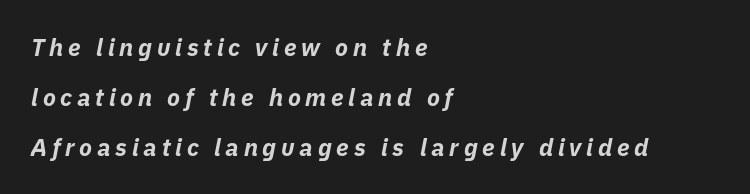
{"italic": "yes", "lean": "right", "slant_degrees": 11, "bold": "yes", "underline": "no", "align": "left", "line_spacing": "loose", "line_spacing_ratio": 2.08, "letter_spacing": "wide", "letter_spacing_em": 0.2, "glyph_px": 24}
